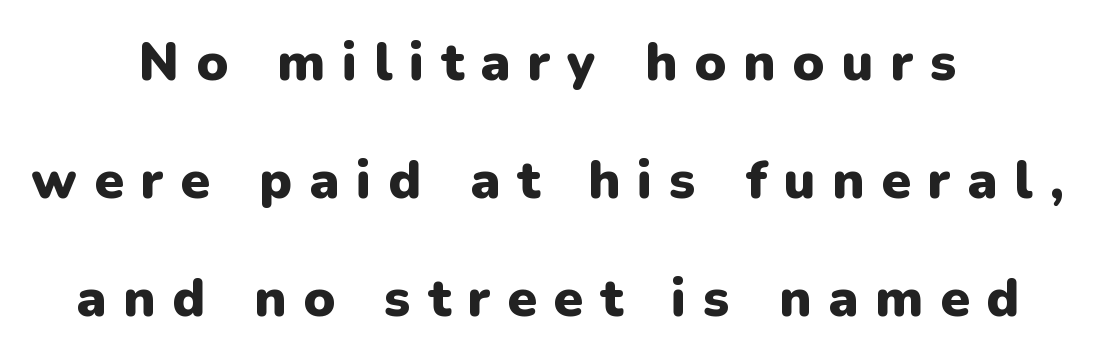
Q: Is the text bold? A: Yes.
Q: Is the text italic (slanted)? A: No, it is upright.
Q: Is the typeface a serif or a sans-serif typeface? A: Sans-serif.
Q: Is the text underlined? A: No.
Q: How is the paragraph aligned? A: Centered.
Q: Is the spacing between letters normal or unusually wide? A: Unusually wide.
Q: Is the spacing between lines tight, normal or loose? A: Loose.
Q: Width (condensed, normal, or wide)? A: Normal.
Q: Stroke contrast? A: Low.
Q: x-height? A: Medium.
Q: Monospaced? A: No.
